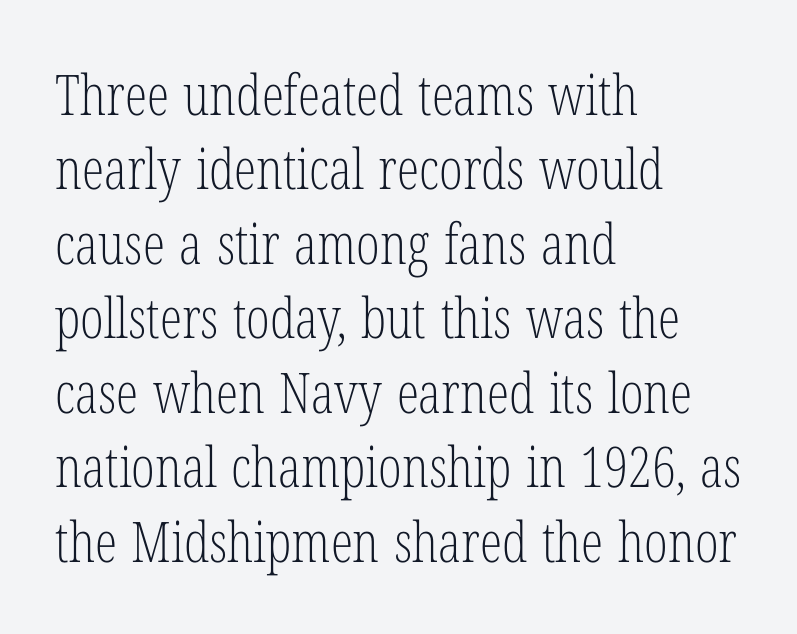
{"serif": "yes", "italic": "no", "bold": "no", "weight": "light", "width": "condensed", "stroke_contrast": "low", "x_height": "medium", "monospaced": "no", "underline": "no", "align": "left", "line_spacing": "normal", "line_spacing_ratio": 1.33, "letter_spacing": "normal", "letter_spacing_em": 0.0, "glyph_px": 56}
